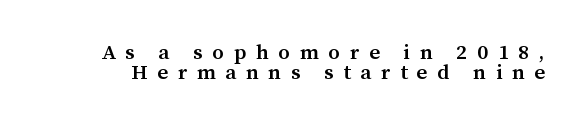
A bit beefed up — I'd call it semibold rather than bold. The strip under each line holds only bare page. Is there much room between lines? No — they nearly touch. Loose tracking; the words dissolve into strings of separated letters. The type sits square on the baseline with zero lean.
